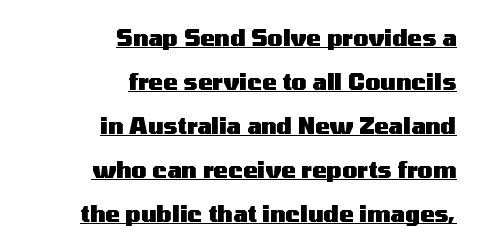
The image shows 22 px bold type, upright; set right-aligned, loose line spacing (2.0x), normal letter spacing, underlined.
